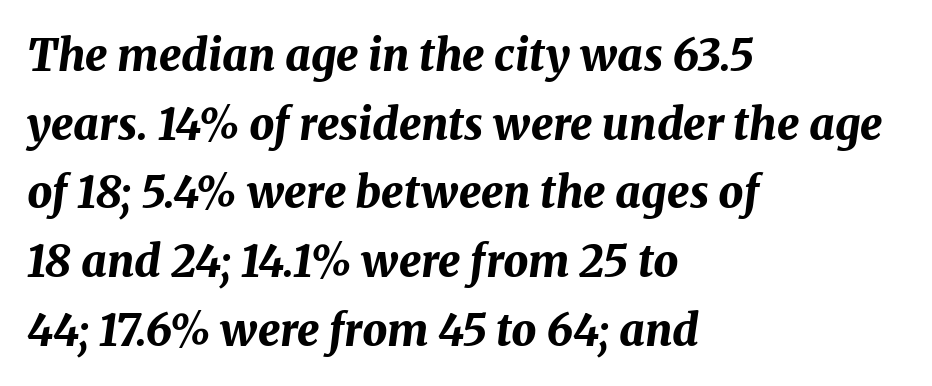
The image shows 44 px bold type, italic (leaning right); set left-aligned, normal line spacing (1.56x), normal letter spacing, not underlined; medium stroke contrast and a medium x-height.
